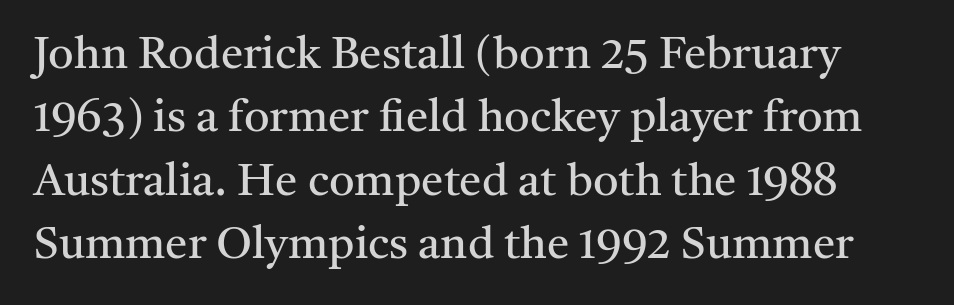
The image shows 45 px regular-weight serif type, upright; set normal line spacing (1.41x), normal letter spacing, not underlined; medium stroke contrast and a medium x-height.
